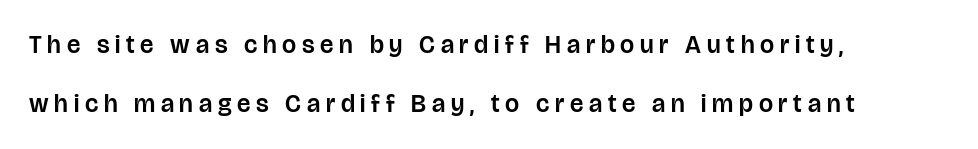
Posture: vertical. Students, note that the glyphs here are deliberately spaced far apart. No word sits above an underline. This sample trades compactness for vertical openness between lines. Typeset ragged right — the left edge is the straight one.
